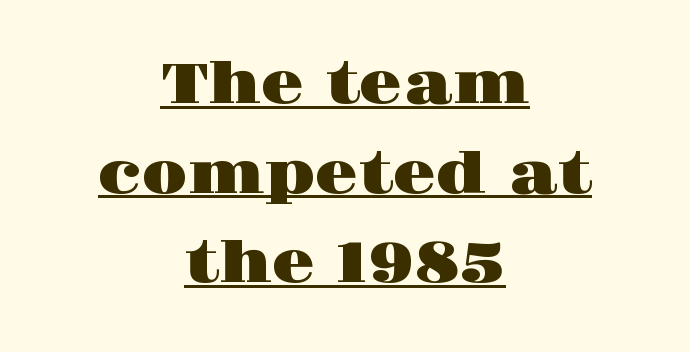
The image shows 56 px wide serif type, upright; set centered, normal line spacing (1.6x), normal letter spacing, underlined; high stroke contrast and a large x-height.
